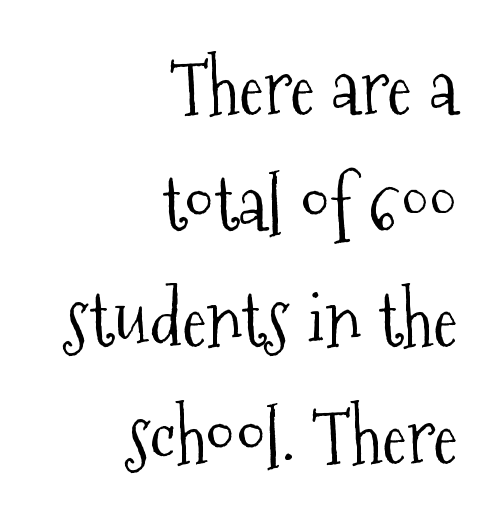
{"serif": "yes", "italic": "no", "bold": "no", "weight": "light", "width": "condensed", "stroke_contrast": "medium", "x_height": "medium", "monospaced": "no", "underline": "no", "align": "right", "line_spacing": "normal", "line_spacing_ratio": 1.55, "letter_spacing": "normal", "letter_spacing_em": 0.0, "glyph_px": 75}
